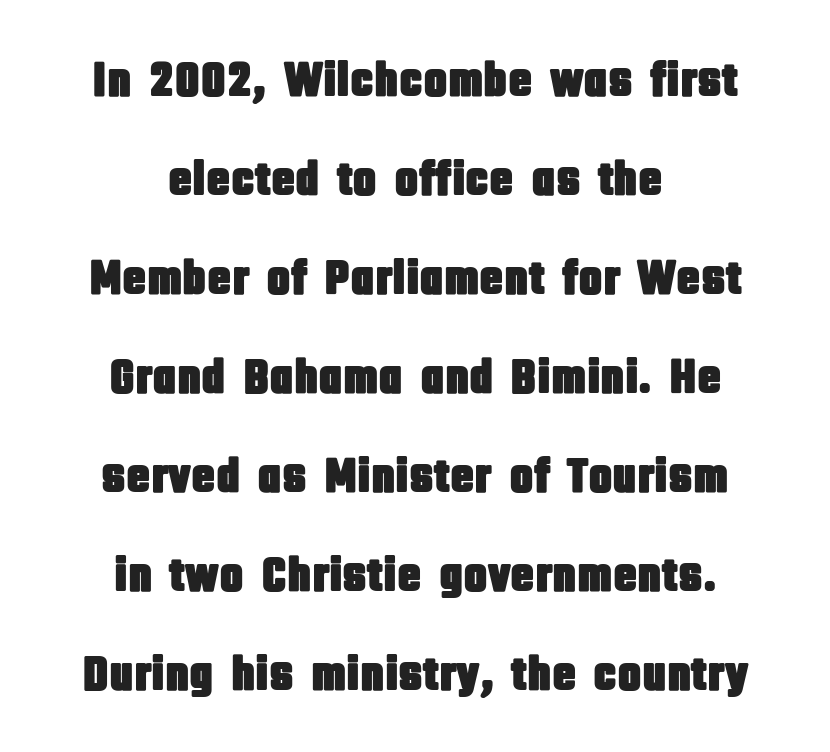
Honestly, there is no underline to notice here at all. Is this a fixed-width face? No — the glyphs have proportional, varying widths. Designer's note — italics off, roman on. This sample trades compactness for vertical openness between lines. Every row of glyphs is offset so its center matches the block's center.
